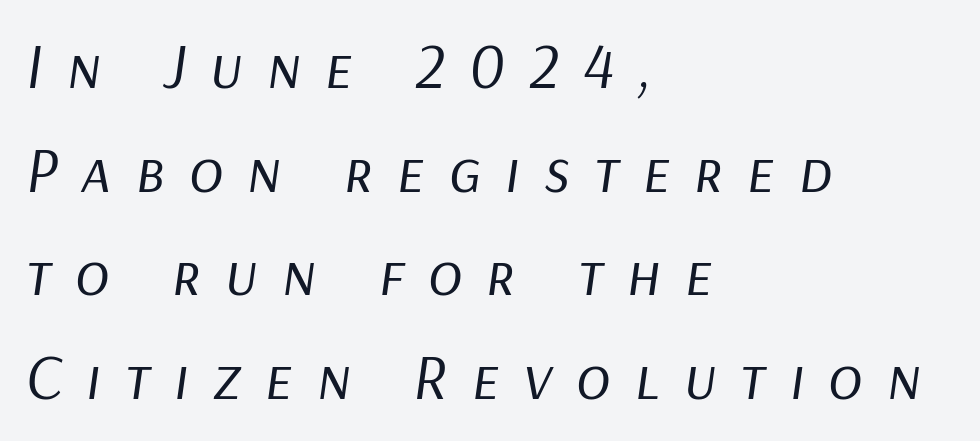
Q: Is the text bold? A: No.
Q: Is the text italic (slanted)? A: Yes, it leans right by about 9 degrees.
Q: Is the text underlined? A: No.
Q: How is the paragraph aligned? A: Left-aligned.
Q: Is the spacing between letters normal or unusually wide? A: Unusually wide.
Q: Is the spacing between lines tight, normal or loose? A: Normal.
Q: Width (condensed, normal, or wide)? A: Normal.
Q: Stroke contrast? A: Low.
Q: x-height? A: Medium.
Q: Monospaced? A: No.
